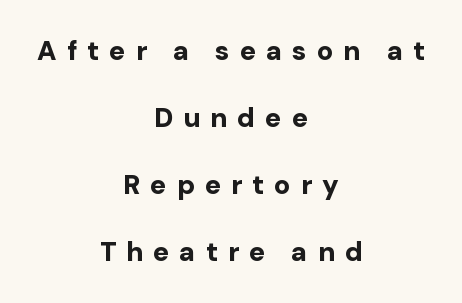
Q: Is the text bold? A: Yes.
Q: Is the text italic (slanted)? A: No, it is upright.
Q: Is the text underlined? A: No.
Q: How is the paragraph aligned? A: Centered.
Q: Is the spacing between letters normal or unusually wide? A: Unusually wide.
Q: Is the spacing between lines tight, normal or loose? A: Loose.
